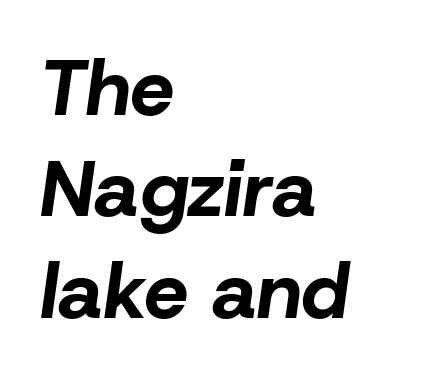
A full-strength bold gives these letters their thick strokes. The type is set solid horizontally, with unmodified tracking. The strip under each line holds only bare page. Here the designer chose a conventional face with non-uniform glyph widths. The space between consecutive lines is moderate. The lines are quadded left.
